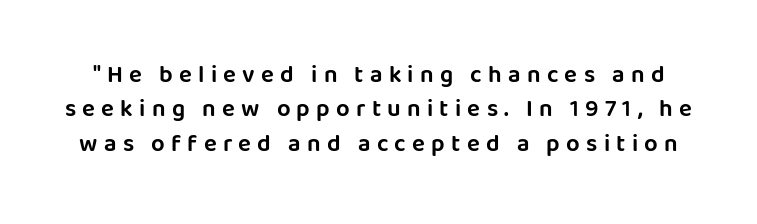
{"italic": "no", "underline": "no", "line_spacing": "normal", "line_spacing_ratio": 1.43, "letter_spacing": "wide", "letter_spacing_em": 0.26, "glyph_px": 24}
